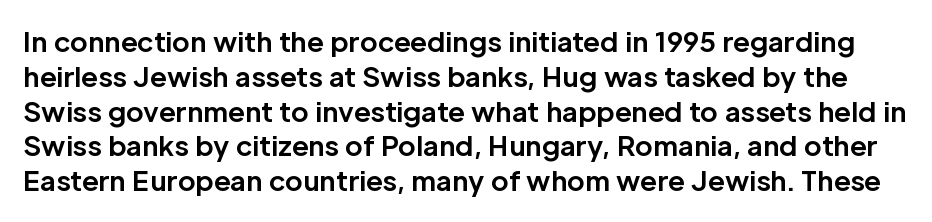
{"italic": "no", "bold": "yes", "underline": "no", "line_spacing": "normal", "line_spacing_ratio": 1.29, "letter_spacing": "normal", "letter_spacing_em": 0.0, "glyph_px": 27}
